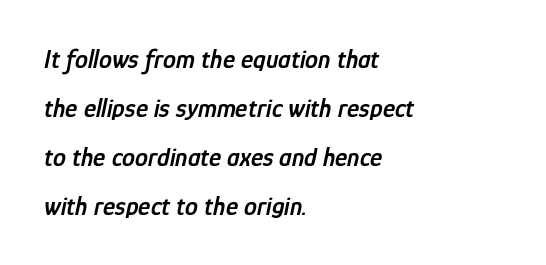
Q: Is the text bold? A: Semi-bold.
Q: Is the text italic (slanted)? A: Yes, it leans right by about 12 degrees.
Q: Is the text underlined? A: No.
Q: How is the paragraph aligned? A: Left-aligned.
Q: Is the spacing between letters normal or unusually wide? A: Normal.
